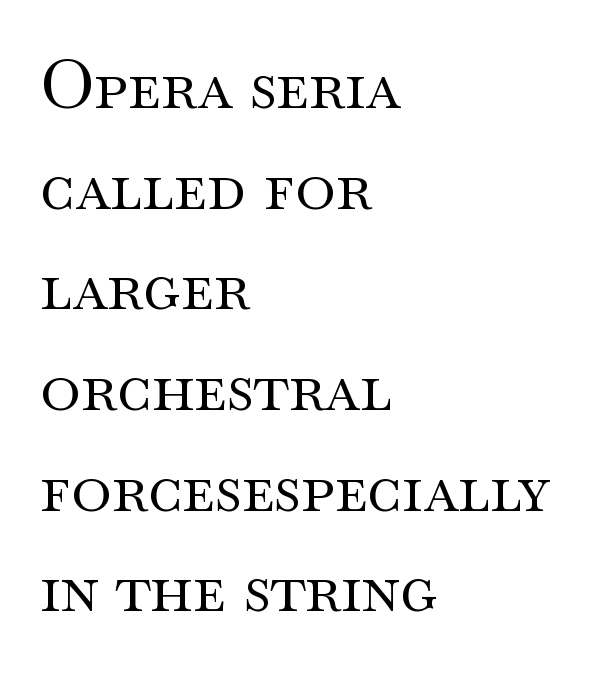
{"serif": "yes", "italic": "no", "bold": "no", "weight": "regular", "width": "wide", "stroke_contrast": "medium", "x_height": "small", "monospaced": "no", "underline": "no", "align": "left", "line_spacing": "normal", "line_spacing_ratio": 1.48, "letter_spacing": "normal", "letter_spacing_em": 0.0, "glyph_px": 68}
